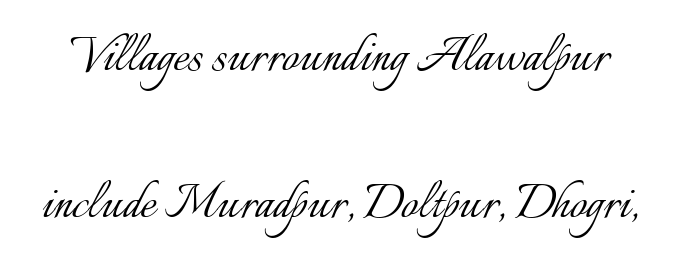
The image shows 60 px light type; set loose line spacing (2.45x), normal letter spacing, not underlined; low stroke contrast and a small x-height.
